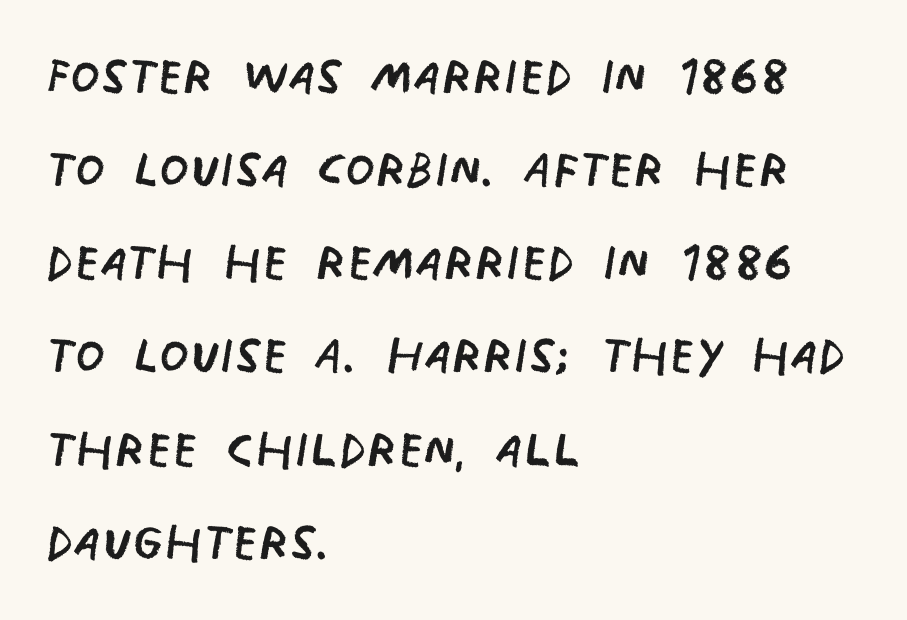
The leading is moderate, giving the passage an even texture. Each stroke keeps to a modest, everyday thickness or less. The face used here is rendered with its standard letterfit. Teacher's note: observe the even left margin — that is flush-left alignment. The passage shown is typed in a proportional face where columns would drift. Note: no serifs on the glyphs.
